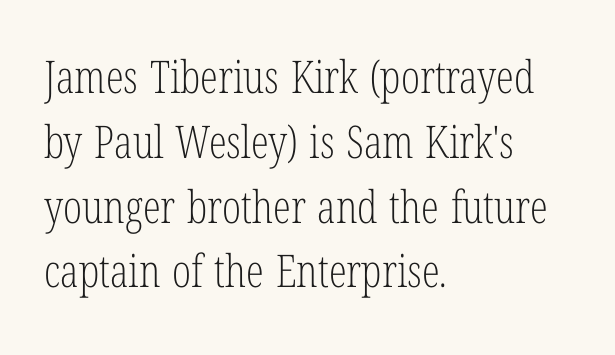
The image shows 45 px light, condensed serif type, upright; set left-aligned, normal line spacing (1.44x), normal letter spacing, not underlined; low stroke contrast and a medium x-height.
